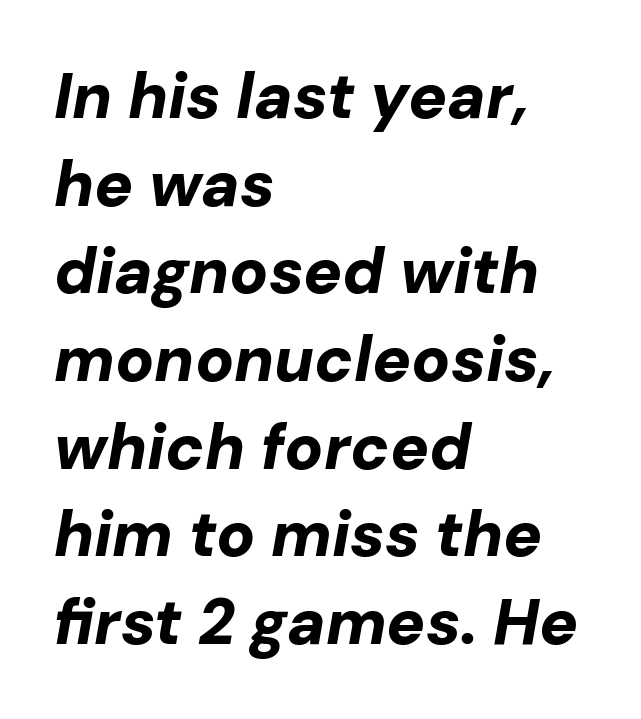
On the weight axis this lands at bold, roughly 700. Note the varied advance widths — an 'i' is clearly narrower than an 'm'. The area under the type is left untouched. The passage shown leans; its letterforms are oblique.
